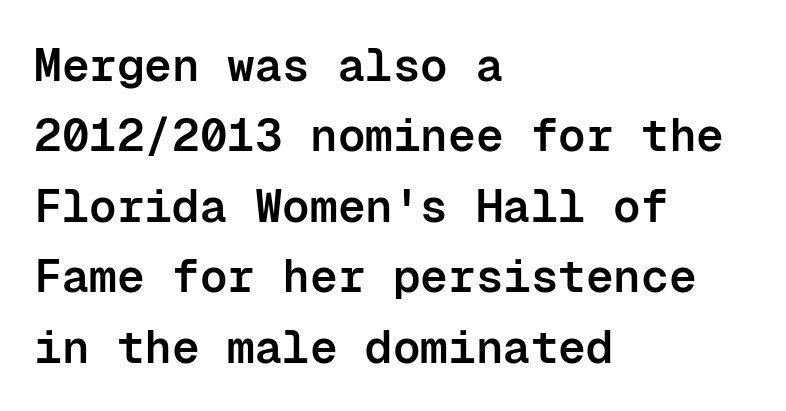
{"serif": "no", "italic": "no", "bold": "semi", "weight": "semibold", "width": "normal", "stroke_contrast": "low", "x_height": "medium", "monospaced": "yes", "underline": "no", "align": "left", "line_spacing": "normal", "line_spacing_ratio": 1.53, "letter_spacing": "normal", "letter_spacing_em": 0.0, "glyph_px": 46}
